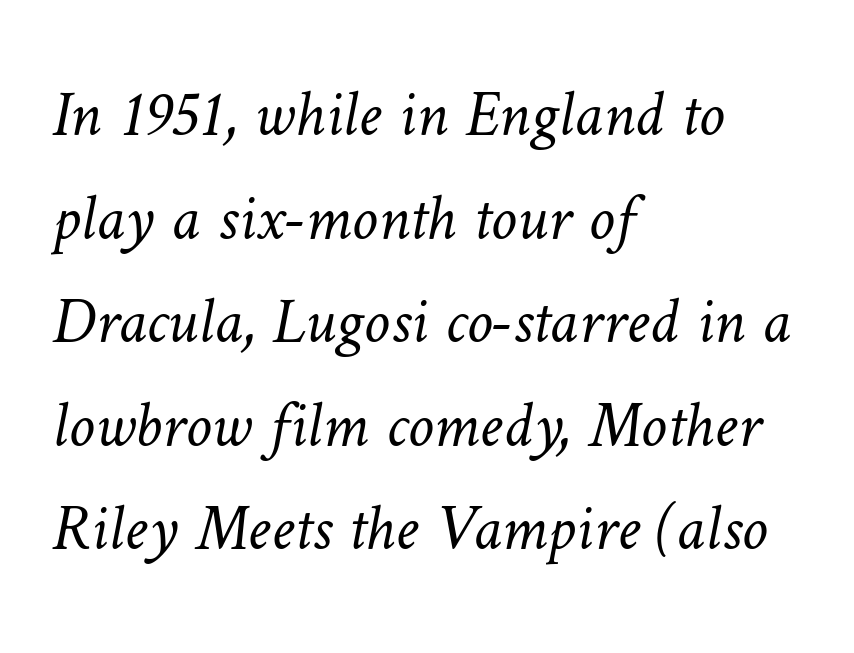
Typeset ragged right — the left edge is the straight one. The tracking reads as untouched default to a designer's eye. The characters are drawn with everyday or finer stroke widths. The specimen omits any rule beneath the text block's lines.
